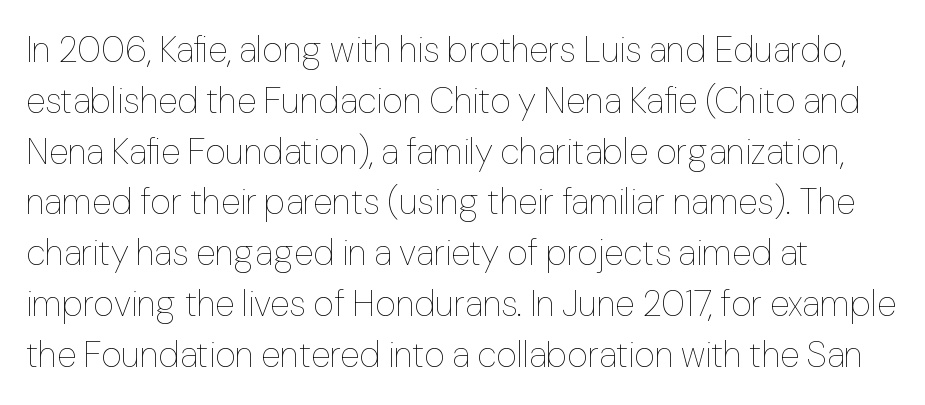
The image shows 36 px thin type, upright; set left-aligned, normal line spacing (1.41x), normal letter spacing, not underlined; low stroke contrast and a medium x-height.
